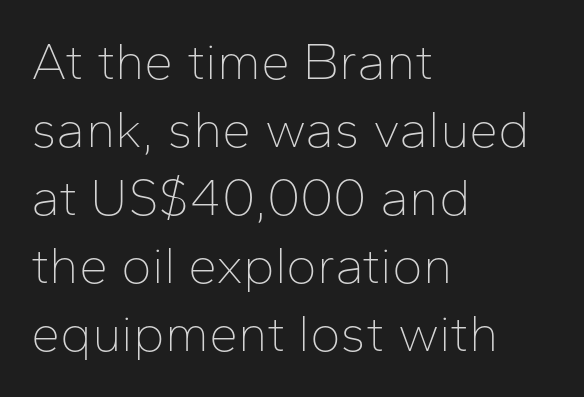
The image shows 52 px thin sans-serif type, upright; set left-aligned, normal line spacing (1.31x), normal letter spacing, not underlined; low stroke contrast and a medium x-height.
